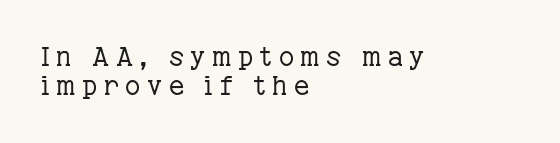
{"italic": "no", "bold": "no", "underline": "no", "align": "left", "line_spacing": "tight", "line_spacing_ratio": 1.13, "letter_spacing": "wide", "letter_spacing_em": 0.25, "glyph_px": 26}
